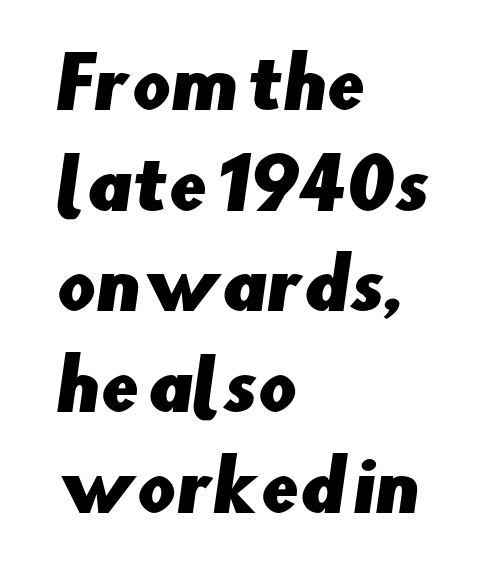
Q: Is the typeface a serif or a sans-serif typeface? A: Sans-serif.
Q: Is the text underlined? A: No.
Q: How is the paragraph aligned? A: Left-aligned.
Q: Is the spacing between letters normal or unusually wide? A: Normal.
Q: Is the spacing between lines tight, normal or loose? A: Normal.
Q: Width (condensed, normal, or wide)? A: Normal.
Q: Stroke contrast? A: Low.
Q: x-height? A: Small.
Q: Monospaced? A: No.
